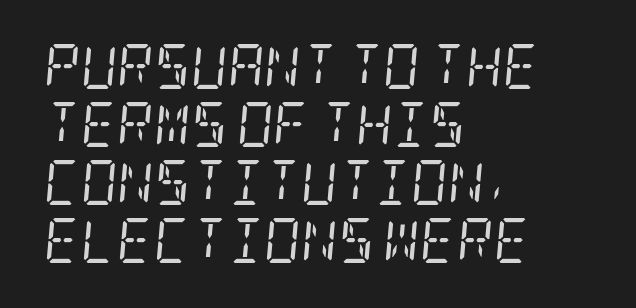
The typesetter chose a ragged-right arrangement here. Characters follow at the spacing the type designer built in. A bare baseline throughout the passage. You can tell it's italic because the verticals aren't actually vertical. A quiet, ordinary-to-light weight characterises the typeface. In terms of letterform style, serifs are clearly present.
